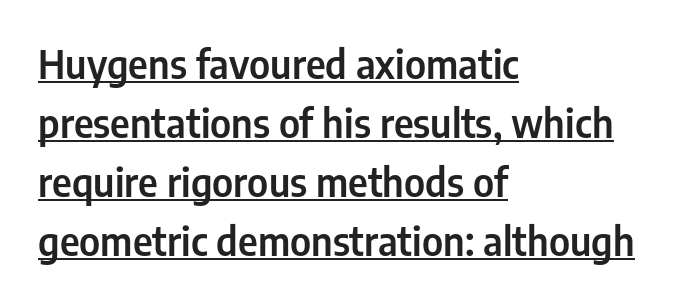
The image shows 39 px condensed sans-serif type, upright; set left-aligned, normal line spacing (1.51x), normal letter spacing, underlined; low stroke contrast and a medium x-height.
